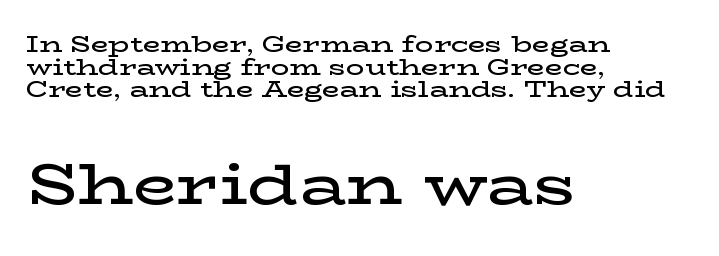
Visually the block forms a straight wall on the left and a jagged coastline on the right. The composition opens small and finishes big. Typographically, this falls in the serif category. Check under the words: just untouched page. The leading is snug, giving the passage a crowded texture.
